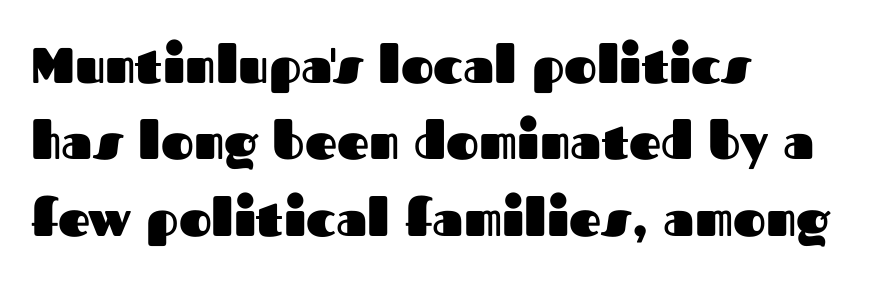
The image shows 50 px heavy sans-serif type, upright; set left-aligned, normal line spacing (1.53x), normal letter spacing, not underlined; medium stroke contrast and a medium x-height.
